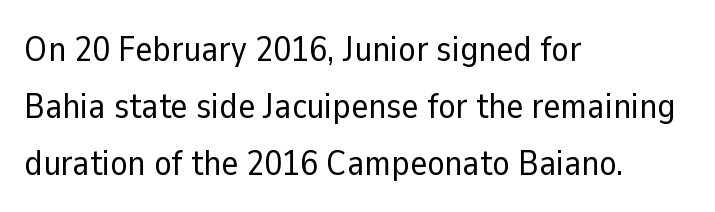
{"serif": "no", "italic": "no", "bold": "no", "weight": "regular", "width": "normal", "stroke_contrast": "low", "x_height": "medium", "monospaced": "no", "underline": "no", "align": "left", "line_spacing": "normal", "line_spacing_ratio": 1.58, "letter_spacing": "normal", "letter_spacing_em": 0.0, "glyph_px": 36}
